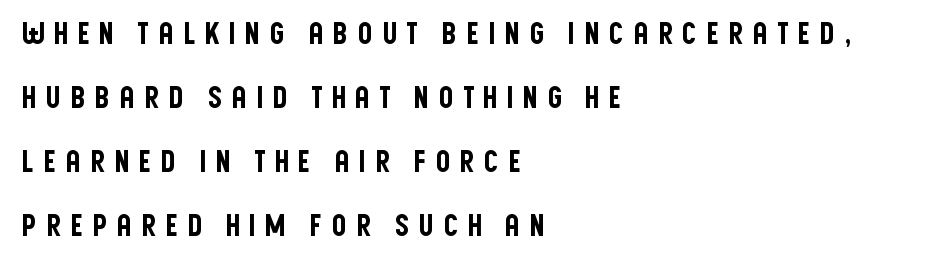
Q: Is the text italic (slanted)? A: No, it is upright.
Q: Is the typeface a serif or a sans-serif typeface? A: Sans-serif.
Q: Is the text underlined? A: No.
Q: How is the paragraph aligned? A: Left-aligned.
Q: Is the spacing between letters normal or unusually wide? A: Unusually wide.
Q: Is the spacing between lines tight, normal or loose? A: Loose.
Q: Width (condensed, normal, or wide)? A: Condensed.
Q: Stroke contrast? A: Low.
Q: x-height? A: Large.
Q: Monospaced? A: No.
